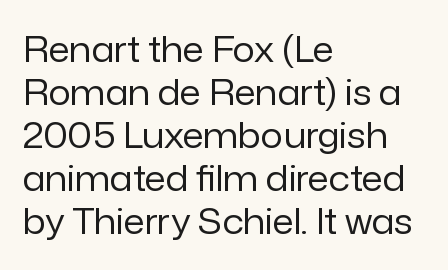
{"serif": "no", "italic": "no", "bold": "no", "weight": "regular", "width": "normal", "stroke_contrast": "low", "x_height": "medium", "monospaced": "no", "underline": "no", "align": "left", "line_spacing_ratio": 1.23, "letter_spacing": "normal", "letter_spacing_em": 0.0, "glyph_px": 35}
